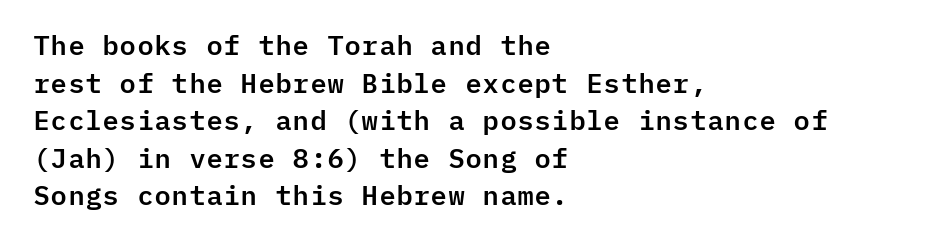
{"italic": "no", "underline": "no", "align": "left", "line_spacing": "normal", "line_spacing_ratio": 1.39, "letter_spacing": "normal", "letter_spacing_em": 0.0, "glyph_px": 27}
